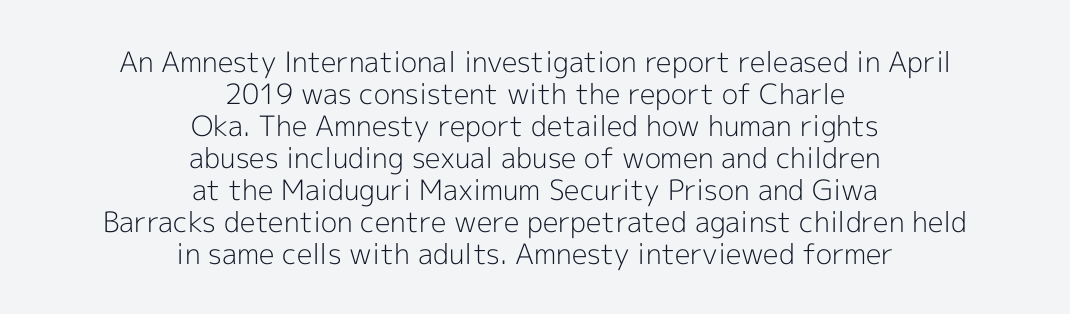
The rag falls on both sides of this text block equally. This is the regular roman posture of the typeface. Beneath every word, the page is bare. Is there much room between lines? No — they nearly touch.
